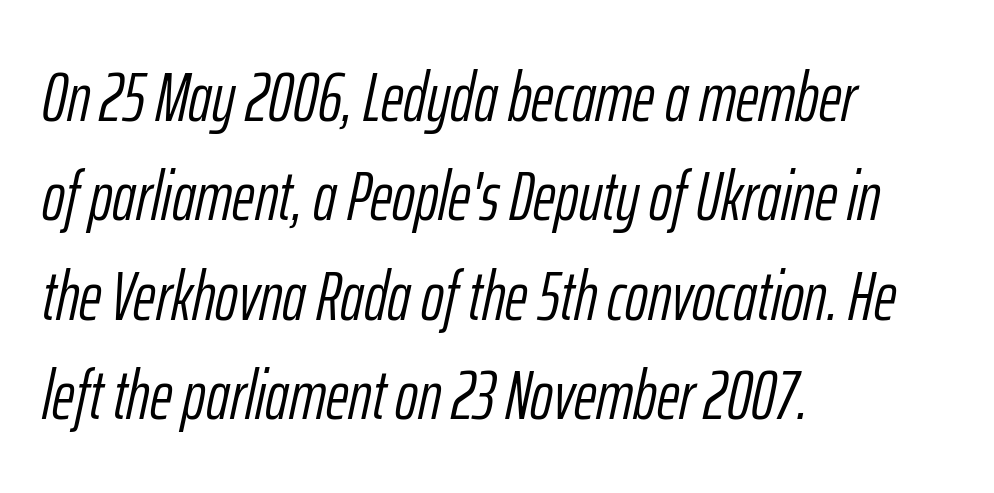
The image shows 69 px light, condensed type, italic (leaning right); set left-aligned, normal line spacing (1.44x), normal letter spacing, not underlined; low stroke contrast and a medium x-height.
